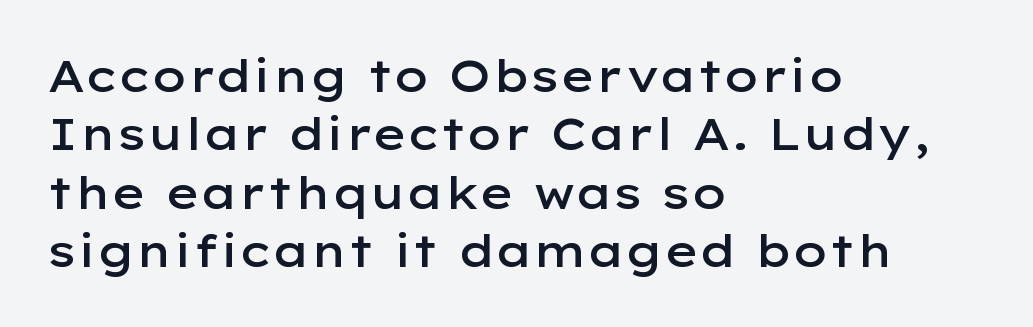
{"serif": "no", "italic": "no", "bold": "semi", "weight": "semibold", "width": "wide", "stroke_contrast": "low", "x_height": "medium", "monospaced": "no", "underline": "no", "align": "left", "line_spacing": "normal", "line_spacing_ratio": 1.3, "letter_spacing": "normal", "letter_spacing_em": 0.0, "glyph_px": 45}
